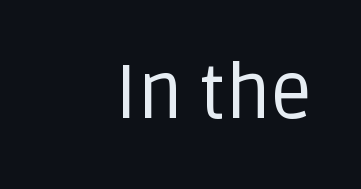
{"serif": "no", "italic": "no", "bold": "no", "weight": "regular", "width": "normal", "stroke_contrast": "low", "x_height": "large", "monospaced": "no", "underline": "no", "align": "right", "letter_spacing": "normal", "letter_spacing_em": 0.0, "glyph_px": 75}
